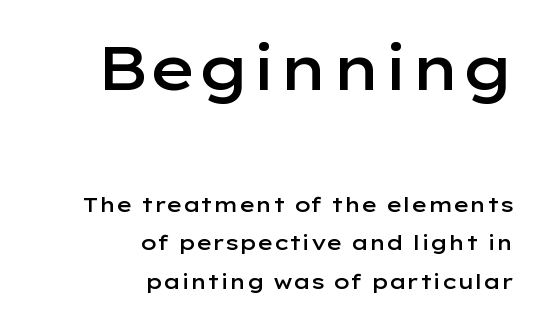
{"serif": "no", "italic": "no", "bold": "semi", "weight": "semibold", "width": "wide", "stroke_contrast": "low", "x_height": "medium", "monospaced": "no", "underline": "no", "align": "right", "line_spacing_ratio": 1.83, "letter_spacing": "normal", "letter_spacing_em": 0.0, "larger_block": "first", "size_ratio": 2.95, "glyph_px": 62}
